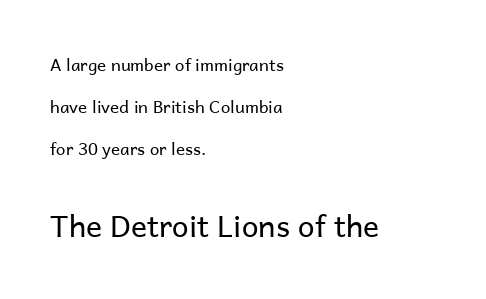
The string is rendered with underlining switched off. On a weight scale, this lands at 450 or below. This sample has the flowing, uneven cadence of proportional lettering. The lines are spread far apart with generous leading. Visually, the bottom section dominates because its glyphs are scaled up. Words appear dense and cohesive because spacing is normal.
